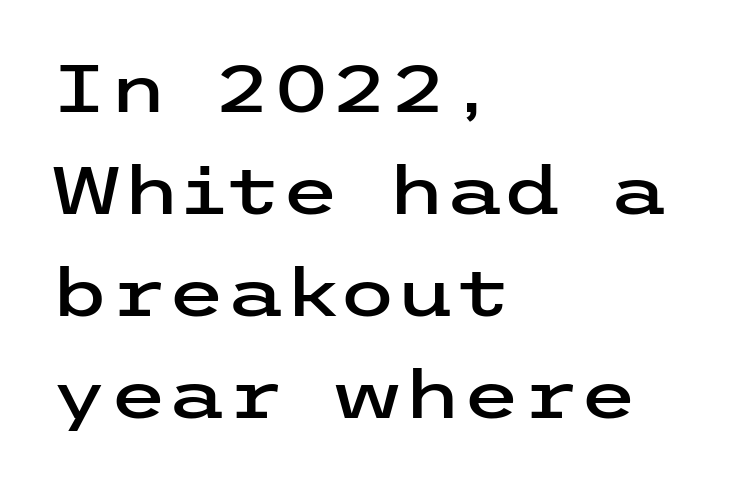
{"serif": "no", "italic": "no", "width": "wide", "stroke_contrast": "low", "x_height": "medium", "underline": "no", "align": "left", "line_spacing": "normal", "line_spacing_ratio": 1.52, "letter_spacing": "normal", "letter_spacing_em": 0.0, "glyph_px": 67}
